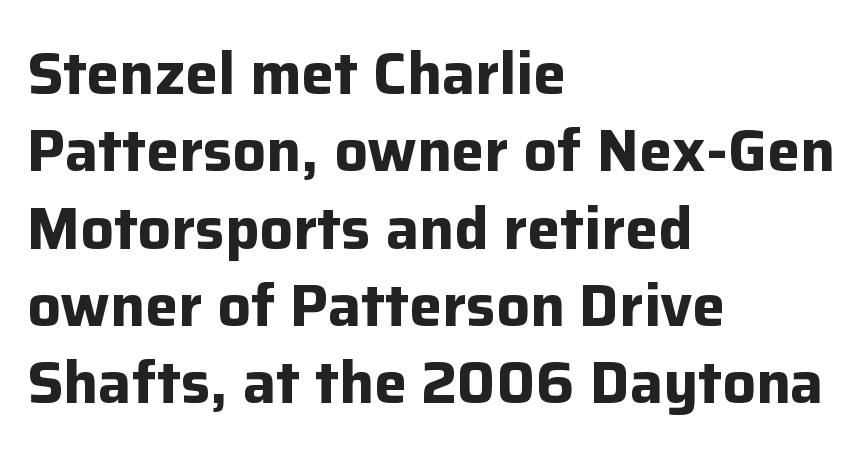
Posture: straight, roman, zero tilt. Are there feet on the stems? There aren't — it's a sans. Words float on clear page, feet unadorned. Where is the straight margin? On the left.
